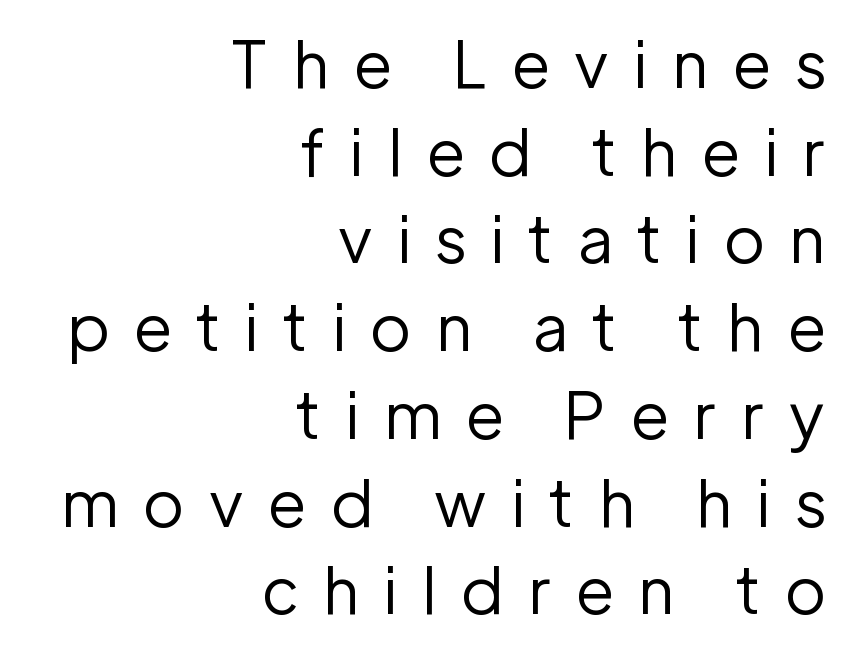
The zone under the glyphs is completely vacant. The strokes carry an ordinary text weight at most. The type is letterspaced generously, with wide tracking. Students, observe: this is what conventionally led text looks like. The lettering holds an erect, upright posture throughout.
